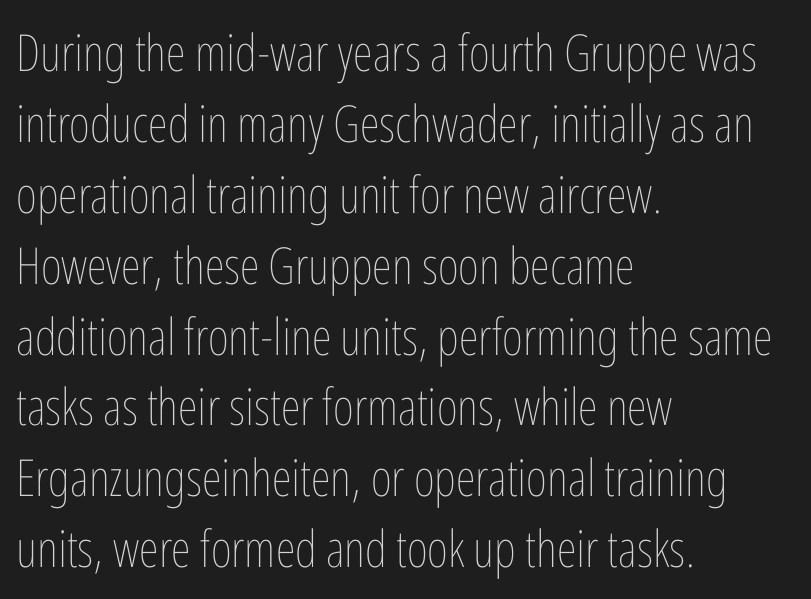
This sample is left-justified, so line endings fall wherever the words run out. Is this a fixed-width face? No — the glyphs have proportional, varying widths. Is this a heavy cut? Hardly; it is regular or lighter. Does the lettering tilt? It doesn't — this is upright. Is there much room between lines? A standard amount, neither cramped nor airy. Letters rest on an invisible, unmarked baseline.
